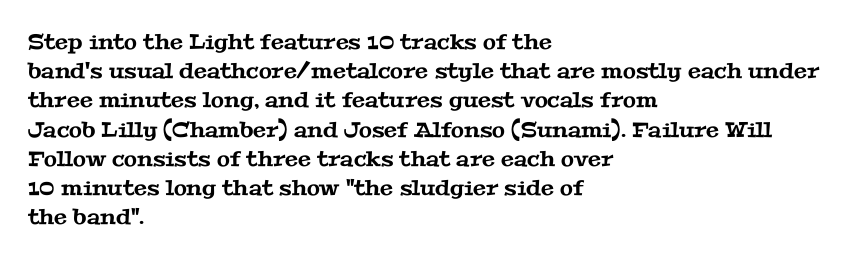
{"underline": "no", "align": "left", "line_spacing": "normal", "line_spacing_ratio": 1.39, "letter_spacing": "normal", "letter_spacing_em": 0.0, "glyph_px": 21}
